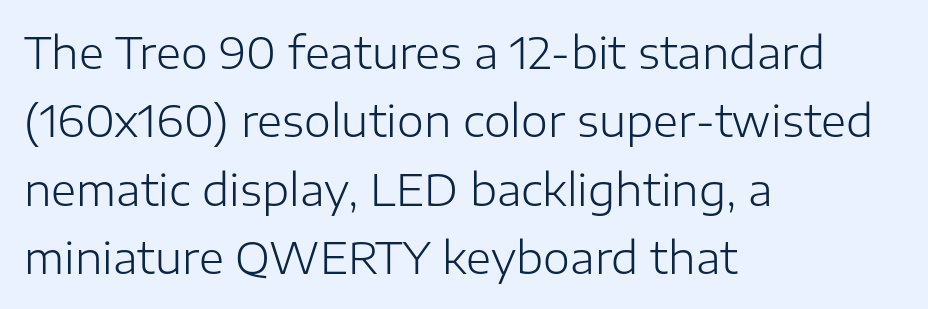
Q: Is the text bold? A: No.
Q: Is the text italic (slanted)? A: No, it is upright.
Q: Is the typeface a serif or a sans-serif typeface? A: Sans-serif.
Q: Is the text underlined? A: No.
Q: How is the paragraph aligned? A: Left-aligned.
Q: Is the spacing between letters normal or unusually wide? A: Normal.
Q: Is the spacing between lines tight, normal or loose? A: Normal.
Q: Width (condensed, normal, or wide)? A: Normal.
Q: Stroke contrast? A: Low.
Q: x-height? A: Medium.
Q: Monospaced? A: No.
